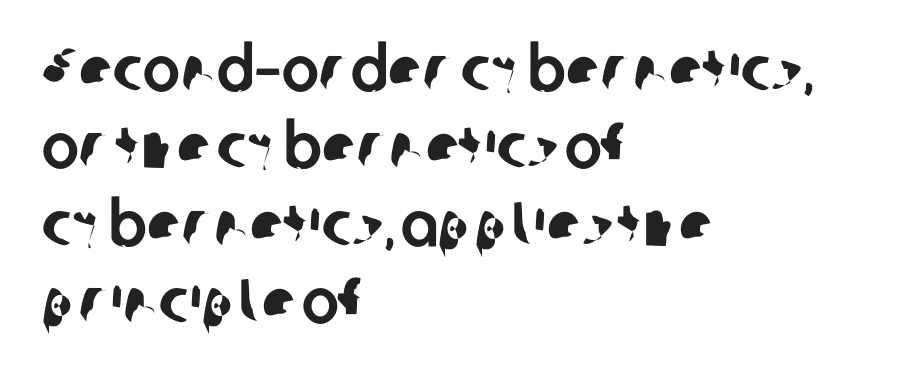
{"serif": "no", "width": "normal", "stroke_contrast": "low", "x_height": "medium", "monospaced": "no", "underline": "no", "align": "left", "line_spacing_ratio": 1.23, "letter_spacing": "normal", "letter_spacing_em": 0.0, "glyph_px": 63}
